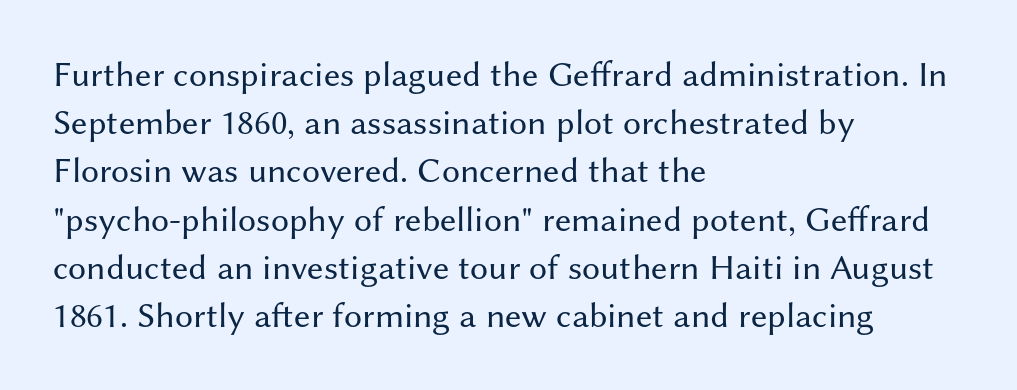
Q: Is the text bold? A: No.
Q: Is the text italic (slanted)? A: No, it is upright.
Q: Is the typeface a serif or a sans-serif typeface? A: Sans-serif.
Q: Is the text underlined? A: No.
Q: How is the paragraph aligned? A: Left-aligned.
Q: Is the spacing between letters normal or unusually wide? A: Normal.
Q: Is the spacing between lines tight, normal or loose? A: Normal.
Q: Width (condensed, normal, or wide)? A: Normal.
Q: Stroke contrast? A: Medium.
Q: x-height? A: Medium.
Q: Monospaced? A: No.
